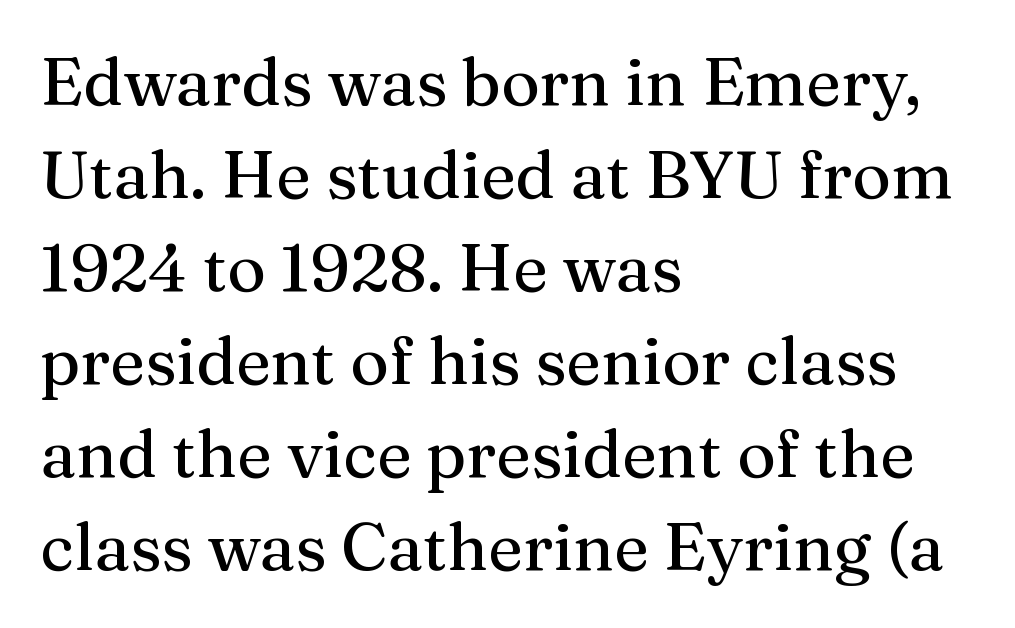
The strip under each line holds only bare page. What stands out about the letter spacing? Nothing — it is the standard amount. A serif font was chosen for this passage. The rendering uses natural spacing where letterforms have individual widths. This rendering uses left alignment, leaving the right contour irregular.
